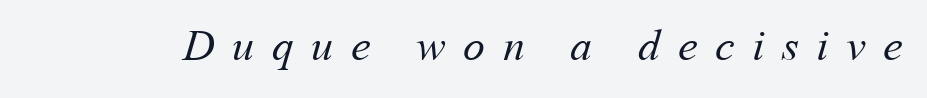
The image shows 44 px regular-weight type; set unusually wide letter spacing (+0.4 em), not underlined; medium stroke contrast and a medium x-height.
